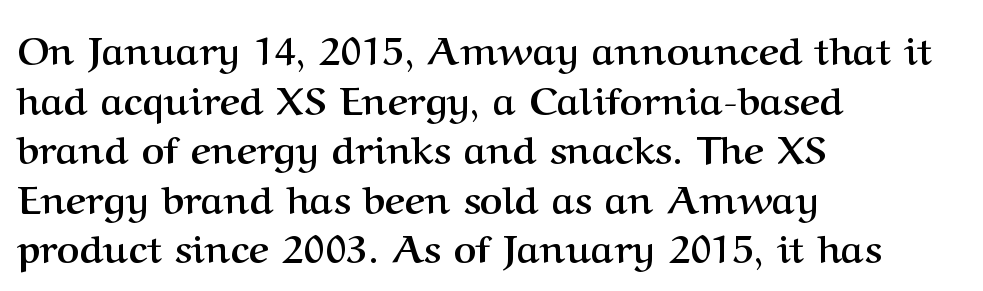
The designer went with a serif here, giving each stem small feet. Nothing unusual about the tracking: characters are spaced as the font intends. One glance says typical: line gaps are just what's usual. Do the characters align in a grid? No, the font is proportional. Notice how the stems are strictly vertical — no italics here. Emphasis by weight is at full strength: bold.
